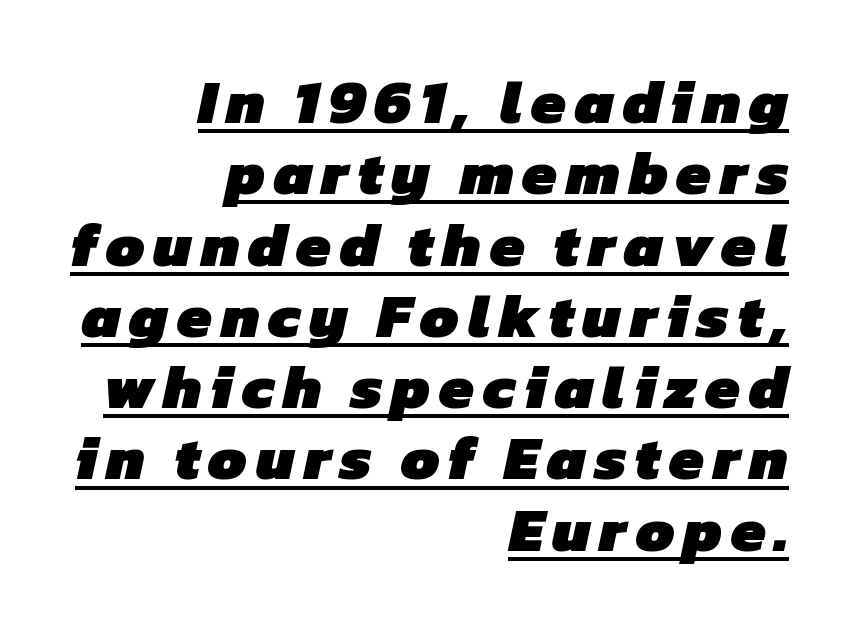
In terms of weight, the rendering is a true, heavy bold. Does a line run under the words? Yes, clearly. The lines are quadded right. Typographically, this falls in the sans-serif category. The face used here is proportionally spaced, like ordinary book or web type.
